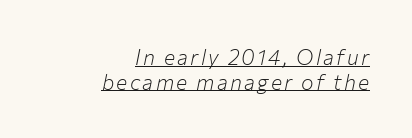
Q: Is the text bold? A: No.
Q: Is the text italic (slanted)? A: Yes, it leans right by about 12 degrees.
Q: Is the text underlined? A: Yes.
Q: How is the paragraph aligned? A: Right-aligned.
